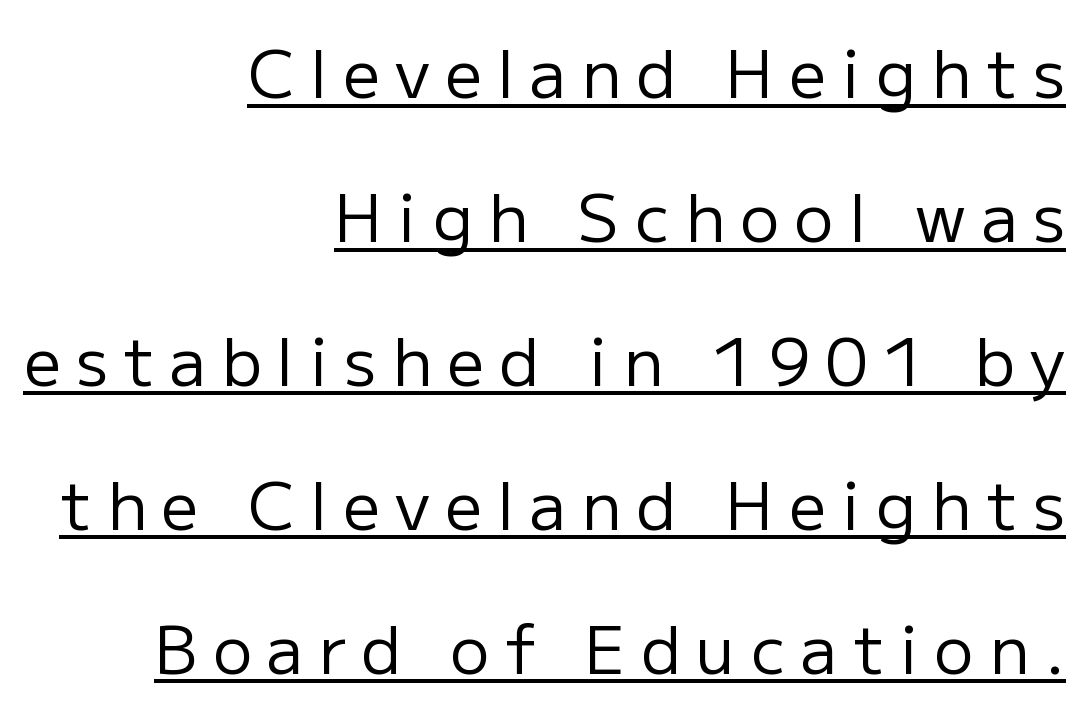
{"serif": "no", "italic": "no", "bold": "no", "weight": "regular", "width": "normal", "stroke_contrast": "low", "x_height": "medium", "monospaced": "no", "underline": "yes", "align": "right", "line_spacing": "loose", "line_spacing_ratio": 2.18, "letter_spacing": "wide", "letter_spacing_em": 0.23, "glyph_px": 66}
